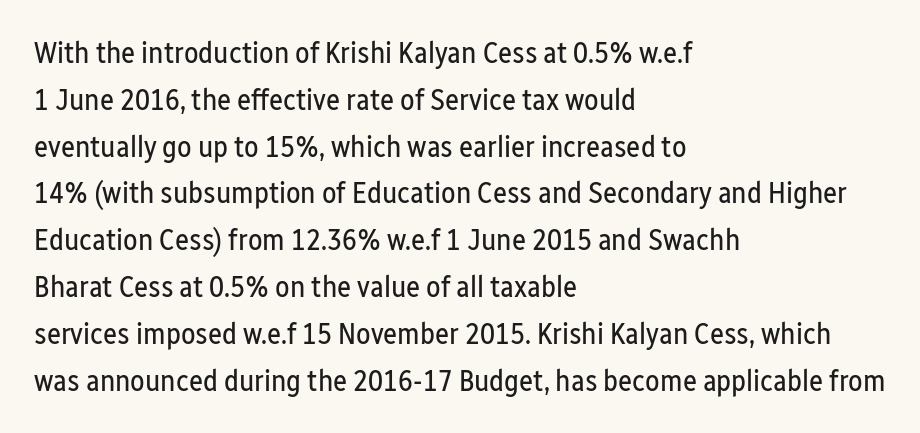
The image shows 30 px regular-weight, condensed sans-serif type, upright; set left-aligned, normal line spacing (1.56x), normal letter spacing, not underlined; low stroke contrast and a medium x-height.
